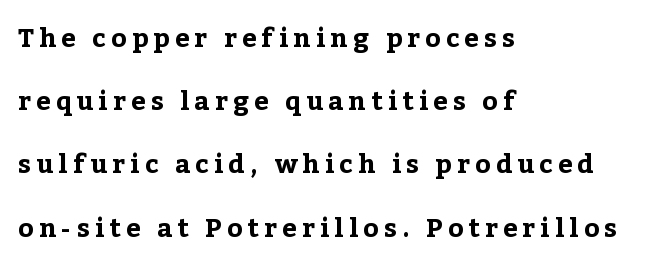
{"italic": "no", "bold": "yes", "underline": "no", "align": "left", "line_spacing": "loose", "line_spacing_ratio": 2.43, "letter_spacing": "wide", "letter_spacing_em": 0.2, "glyph_px": 26}
